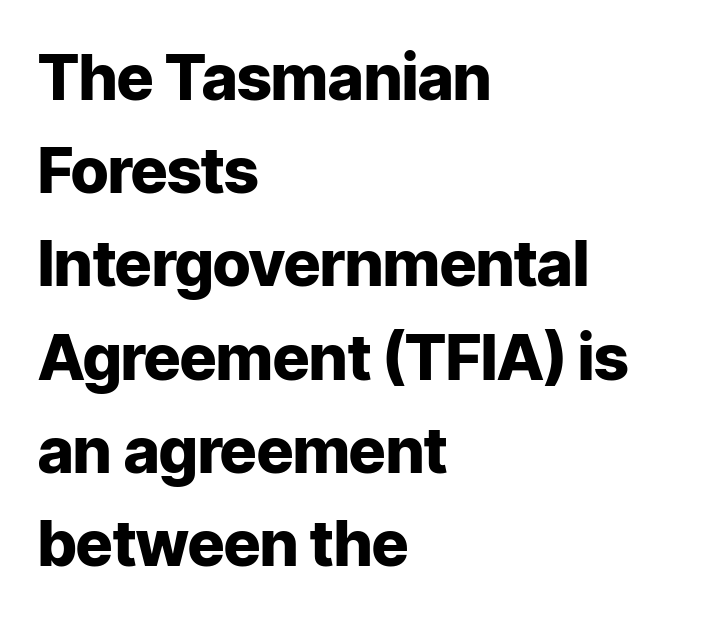
{"serif": "no", "italic": "no", "bold": "yes", "weight": "heavy", "width": "normal", "stroke_contrast": "low", "x_height": "medium", "monospaced": "no", "underline": "no", "align": "left", "line_spacing": "normal", "line_spacing_ratio": 1.48, "letter_spacing": "normal", "letter_spacing_em": 0.0, "glyph_px": 63}
